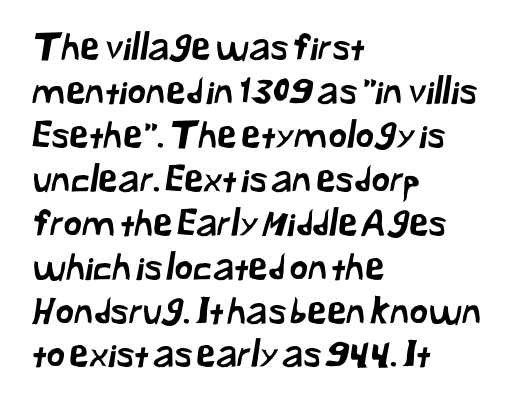
Casual observation: everything's shoved over to the left. Each word holds together tightly as a unit, with standard inter-letter gaps. I'd call this a sans setting — the letters go barefoot. Here the designer chose a conventional face with non-uniform glyph widths.
